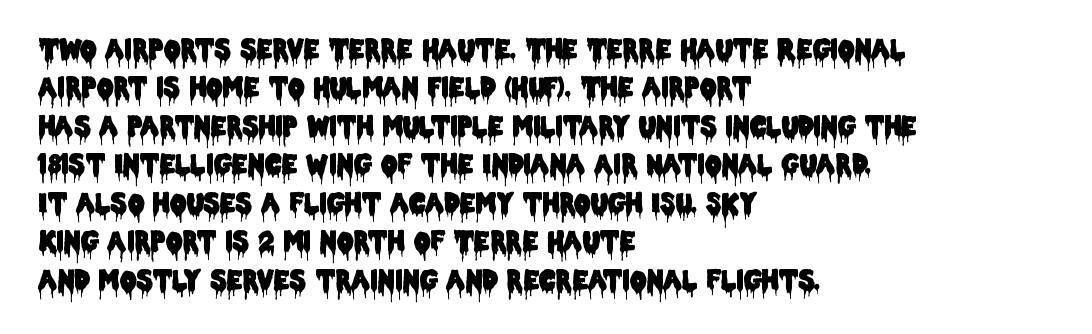
{"italic": "no", "underline": "no", "align": "left", "line_spacing": "normal", "line_spacing_ratio": 1.48, "letter_spacing": "normal", "letter_spacing_em": 0.0, "glyph_px": 26}
